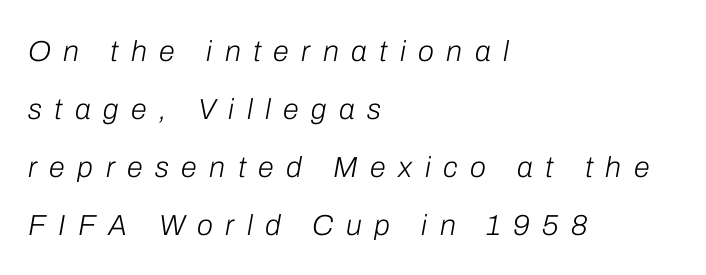
Every character sits at an angle, as italics do. Honestly, the letter spacing is so wide it's the main thing you notice. The space beneath each line is pristine and unruled. Regarding leading, the lines here are spaced well apart.
